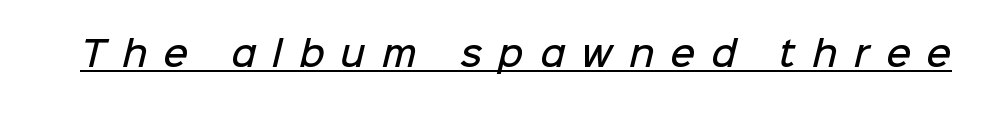
{"serif": "no", "bold": "semi", "weight": "semibold", "width": "normal", "stroke_contrast": "low", "x_height": "medium", "monospaced": "no", "underline": "yes", "letter_spacing": "wide", "letter_spacing_em": 0.48, "glyph_px": 34}
